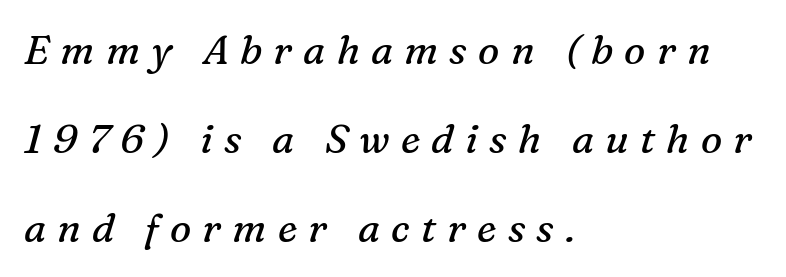
The image shows 40 px regular-weight serif type, italic (leaning right); set left-aligned, loose line spacing (2.22x), unusually wide letter spacing (+0.28 em), not underlined; medium stroke contrast and a medium x-height.
